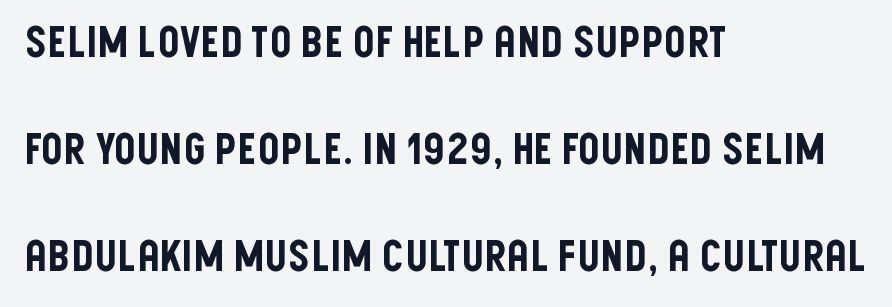
Q: Is the text italic (slanted)? A: No, it is upright.
Q: Is the typeface a serif or a sans-serif typeface? A: Sans-serif.
Q: Is the text underlined? A: No.
Q: How is the paragraph aligned? A: Left-aligned.
Q: Is the spacing between letters normal or unusually wide? A: Normal.
Q: Is the spacing between lines tight, normal or loose? A: Loose.
Q: Width (condensed, normal, or wide)? A: Condensed.
Q: Stroke contrast? A: Low.
Q: x-height? A: Large.
Q: Monospaced? A: No.
